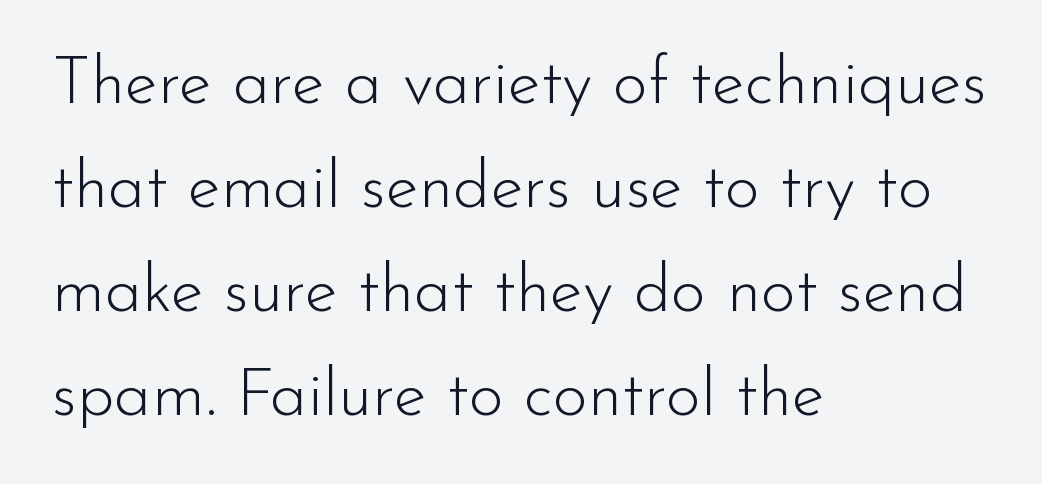
The image shows 67 px light sans-serif type, upright; set left-aligned, normal line spacing (1.55x), normal letter spacing, not underlined; low stroke contrast and a small x-height.
